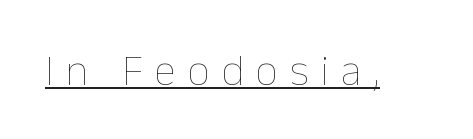
The letters advance in unequal steps, a hallmark of proportional type. Rendered with straight, roman letterforms. Heaviness? Minimal to ordinary, like unemphasized prose. Spacing between characters has been opened up far beyond the box default.
